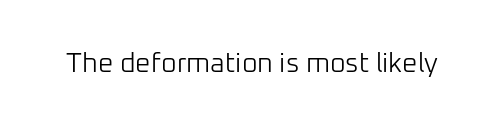
The image shows 27 px text type, upright; set normal letter spacing, not underlined.
